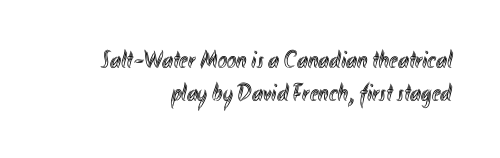
{"underline": "no", "align": "right", "line_spacing": "normal", "line_spacing_ratio": 1.33, "letter_spacing": "normal", "letter_spacing_em": 0.0, "glyph_px": 25}
